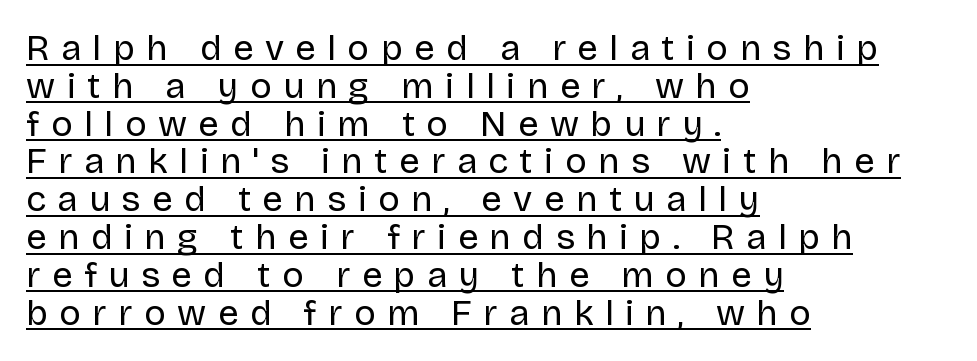
{"serif": "no", "italic": "no", "bold": "no", "weight": "regular", "width": "normal", "stroke_contrast": "low", "x_height": "large", "monospaced": "no", "underline": "yes", "align": "left", "line_spacing": "tight", "line_spacing_ratio": 1.05, "letter_spacing": "wide", "letter_spacing_em": 0.32, "glyph_px": 36}
